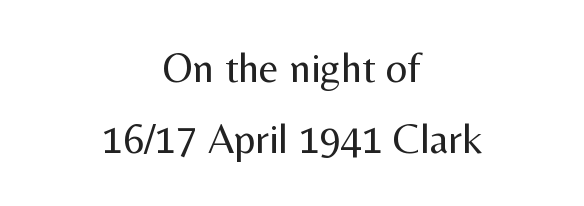
The image shows 42 px regular-weight sans-serif type, upright; set centered, normal line spacing (1.69x), normal letter spacing, not underlined; medium stroke contrast and a medium x-height.
